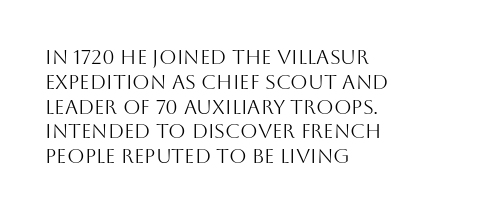
The image shows 20 px text type, upright; set left-aligned, line spacing 1.24x, normal letter spacing, not underlined.
